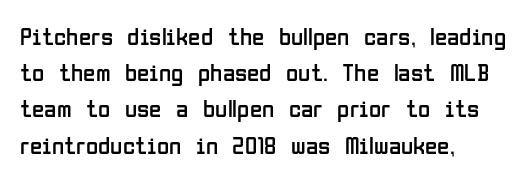
The cut favours lightness, reaching ordinary text weight at its darkest. Left-aligned paragraph, ragged on the right. There is no visible air inserted between adjacent glyphs. Has an underline been added? It has not. Upright lettering throughout. Leading matches the norm, producing a regular column.
